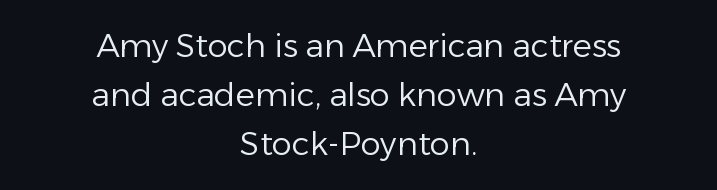
The image shows 32 px regular-weight sans-serif type, upright; set centered, normal line spacing (1.53x), normal letter spacing, not underlined; low stroke contrast and a medium x-height.
